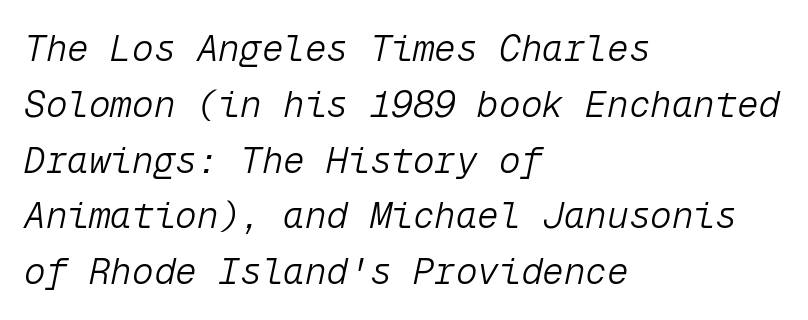
Q: Is the text bold? A: No.
Q: Is the text italic (slanted)? A: Yes, it leans right by about 12 degrees.
Q: Is the text underlined? A: No.
Q: How is the paragraph aligned? A: Left-aligned.
Q: Is the spacing between letters normal or unusually wide? A: Normal.
Q: Is the spacing between lines tight, normal or loose? A: Normal.
Q: Width (condensed, normal, or wide)? A: Normal.
Q: Stroke contrast? A: Low.
Q: x-height? A: Medium.
Q: Monospaced? A: Yes.
